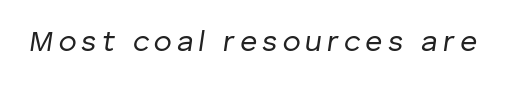
Q: Is the text bold? A: No.
Q: Is the text italic (slanted)? A: Yes, it leans right by about 8 degrees.
Q: Is the text underlined? A: No.
Q: Width (condensed, normal, or wide)? A: Normal.
Q: Stroke contrast? A: Low.
Q: x-height? A: Medium.
Q: Monospaced? A: No.
